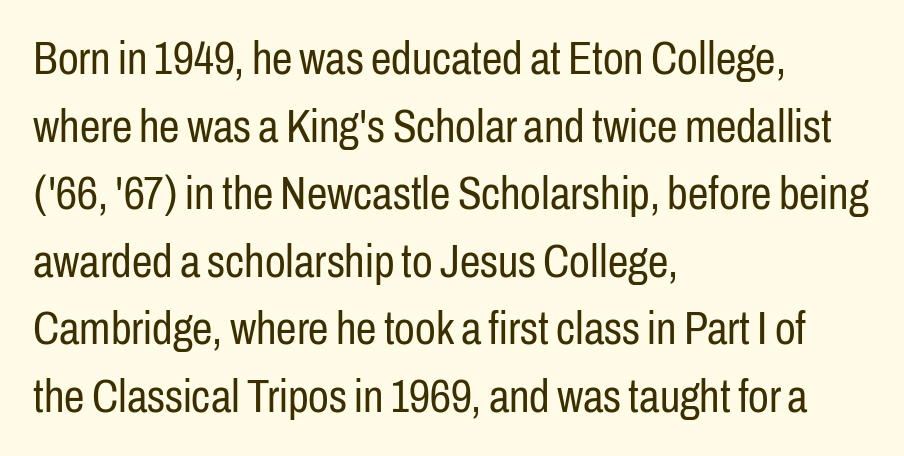
Q: Is the text bold? A: No.
Q: Is the text italic (slanted)? A: No, it is upright.
Q: Is the typeface a serif or a sans-serif typeface? A: Sans-serif.
Q: Is the text underlined? A: No.
Q: How is the paragraph aligned? A: Left-aligned.
Q: Is the spacing between letters normal or unusually wide? A: Normal.
Q: Is the spacing between lines tight, normal or loose? A: Normal.
Q: Width (condensed, normal, or wide)? A: Condensed.
Q: Stroke contrast? A: Low.
Q: x-height? A: Medium.
Q: Monospaced? A: No.
